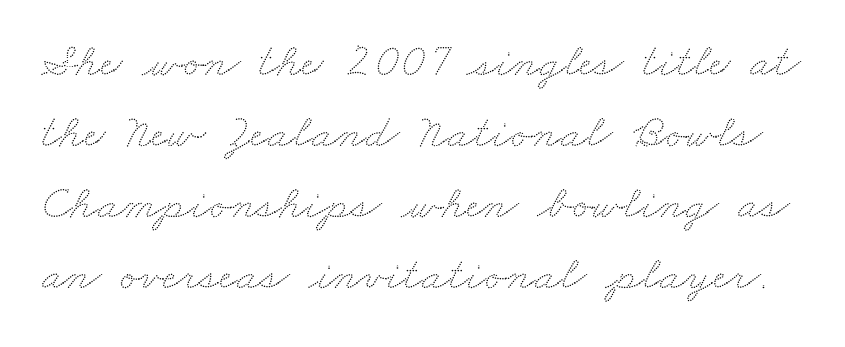
Q: Is the text underlined? A: No.
Q: Is the spacing between letters normal or unusually wide? A: Normal.
Q: Is the spacing between lines tight, normal or loose? A: Normal.
Q: Width (condensed, normal, or wide)? A: Wide.
Q: Stroke contrast? A: Low.
Q: x-height? A: Small.
Q: Monospaced? A: No.
